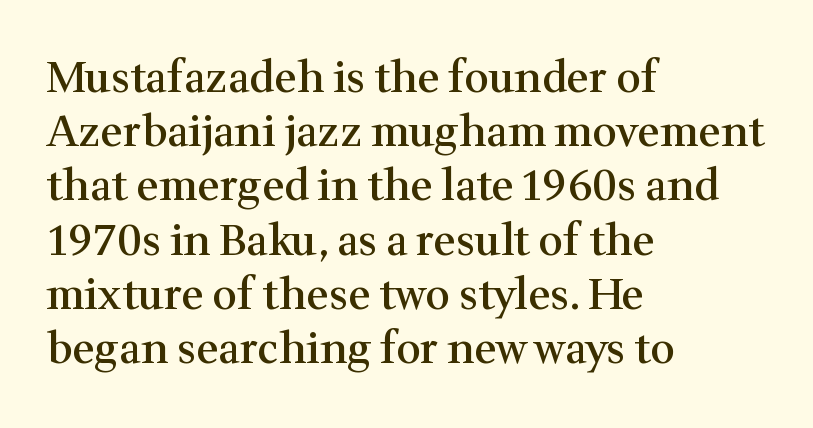
This sample has the flowing, uneven cadence of proportional lettering. Inter-character spacing is left at the font's built-in metrics. Heft: intermediate — a semibold. Quick note: not italic, upright. In CSS terms this would be text-align: left. The letters carry serifs — small finishing strokes at the ends of their stems.
